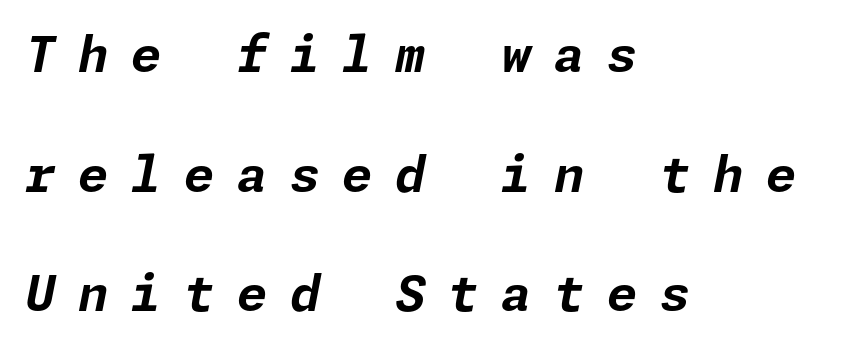
Q: Is the text bold? A: Yes.
Q: Is the text italic (slanted)? A: Yes, it leans right by about 11 degrees.
Q: Is the text underlined? A: No.
Q: How is the paragraph aligned? A: Left-aligned.
Q: Is the spacing between letters normal or unusually wide? A: Unusually wide.
Q: Is the spacing between lines tight, normal or loose? A: Loose.
Q: Width (condensed, normal, or wide)? A: Normal.
Q: Stroke contrast? A: Low.
Q: x-height? A: Medium.
